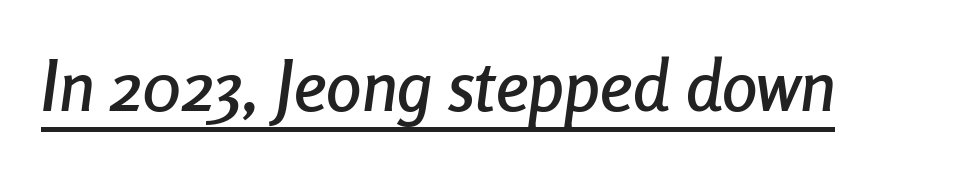
Q: Is the text italic (slanted)? A: Yes, it leans right by about 8 degrees.
Q: Is the text underlined? A: Yes.
Q: Is the spacing between letters normal or unusually wide? A: Normal.
Q: Width (condensed, normal, or wide)? A: Condensed.
Q: Stroke contrast? A: Low.
Q: x-height? A: Medium.
Q: Monospaced? A: No.
